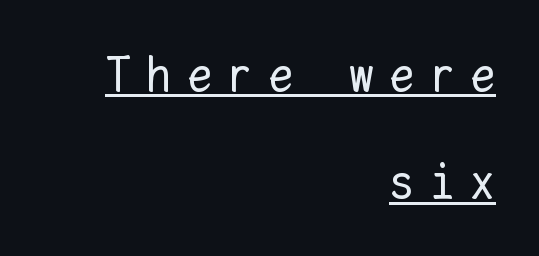
The face used here appears with an underline applied. The typesetter chose a ragged-left arrangement here. Looks like terminal output: every glyph gets an equal slot. Substantial extra tracking has been applied to these lines. Stroke thickness stays within the range of a standard reading face or lighter.
